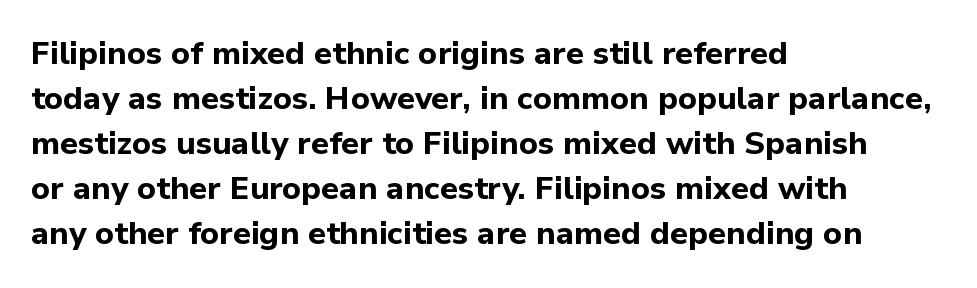
Q: Is the text bold? A: Yes.
Q: Is the text italic (slanted)? A: No, it is upright.
Q: Is the typeface a serif or a sans-serif typeface? A: Sans-serif.
Q: Is the text underlined? A: No.
Q: How is the paragraph aligned? A: Left-aligned.
Q: Is the spacing between letters normal or unusually wide? A: Normal.
Q: Is the spacing between lines tight, normal or loose? A: Normal.
Q: Width (condensed, normal, or wide)? A: Normal.
Q: Stroke contrast? A: Low.
Q: x-height? A: Medium.
Q: Monospaced? A: No.
